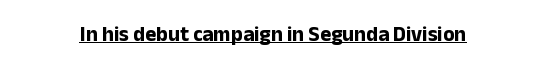
The image shows 21 px bold type, upright; set normal letter spacing, underlined.
